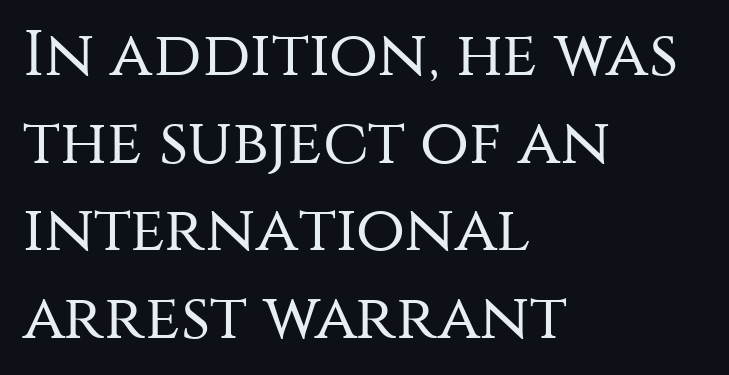
Q: Is the text bold? A: No.
Q: Is the text italic (slanted)? A: No, it is upright.
Q: Is the typeface a serif or a sans-serif typeface? A: Sans-serif.
Q: Is the text underlined? A: No.
Q: How is the paragraph aligned? A: Left-aligned.
Q: Is the spacing between letters normal or unusually wide? A: Normal.
Q: Is the spacing between lines tight, normal or loose? A: Normal.
Q: Width (condensed, normal, or wide)? A: Normal.
Q: Stroke contrast? A: Medium.
Q: x-height? A: Large.
Q: Monospaced? A: No.
